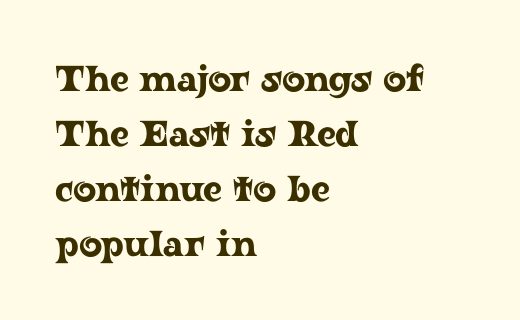
{"serif": "yes", "italic": "no", "width": "wide", "stroke_contrast": "low", "x_height": "medium", "monospaced": "no", "underline": "no", "align": "left", "line_spacing": "normal", "line_spacing_ratio": 1.53, "letter_spacing": "normal", "letter_spacing_em": 0.0, "glyph_px": 36}
